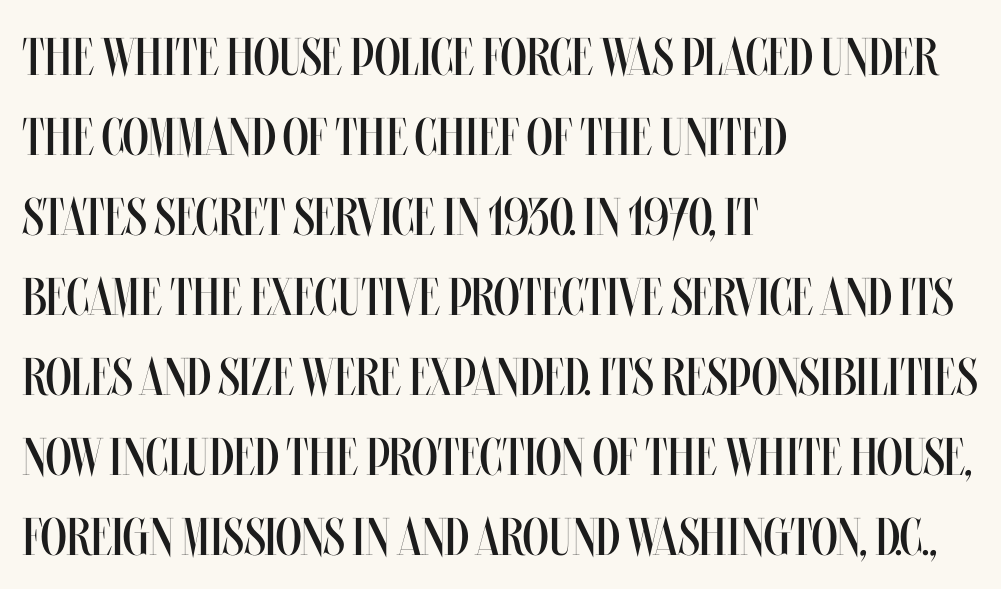
The image shows 53 px regular-weight, condensed type, upright; set left-aligned, normal line spacing (1.51x), normal letter spacing, not underlined; medium stroke contrast and a large x-height.
